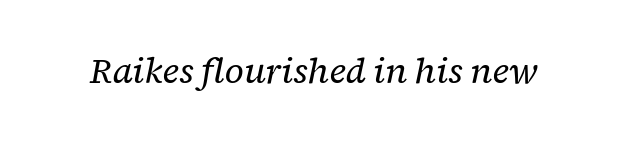
A typesetter would mark this as italic. The passage shown is not bold in any degree. A bare baseline throughout the passage. Does extra space separate the letters? No, they use regular spacing. Do the characters align in a grid? No, the font is proportional.
